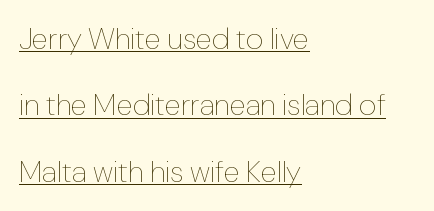
The strokes carry an ordinary text weight at most. This is roman type, the default non-slanted kind. Varying glyph widths throughout — classic text-font behaviour. The rag falls on the right side of this text block. The letterforms sit shoulder to shoulder at normal distance.
